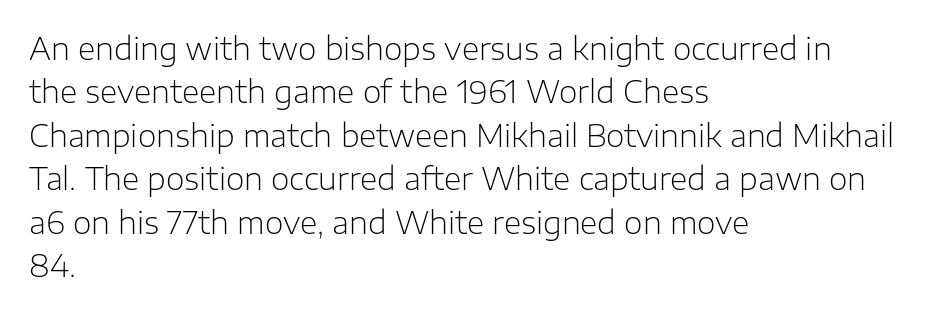
{"serif": "no", "italic": "no", "bold": "no", "weight": "light", "width": "normal", "stroke_contrast": "low", "x_height": "medium", "monospaced": "no", "underline": "no", "align": "left", "line_spacing": "normal", "line_spacing_ratio": 1.45, "letter_spacing": "normal", "letter_spacing_em": 0.0, "glyph_px": 30}
